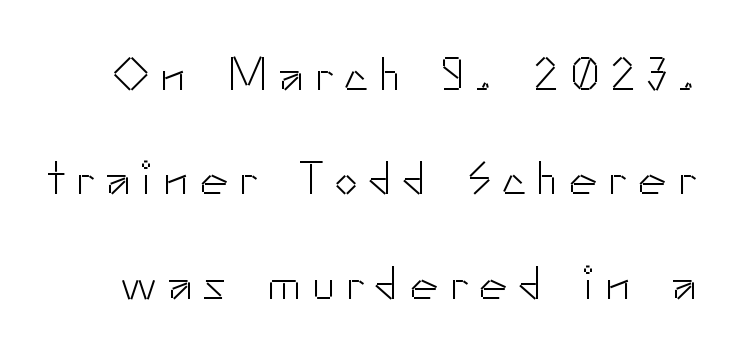
Q: Is the text bold? A: No.
Q: Is the text italic (slanted)? A: No, it is upright.
Q: Is the typeface a serif or a sans-serif typeface? A: Sans-serif.
Q: Is the text underlined? A: No.
Q: Is the spacing between letters normal or unusually wide? A: Unusually wide.
Q: Is the spacing between lines tight, normal or loose? A: Loose.
Q: Width (condensed, normal, or wide)? A: Normal.
Q: Stroke contrast? A: Low.
Q: x-height? A: Small.
Q: Monospaced? A: No.
